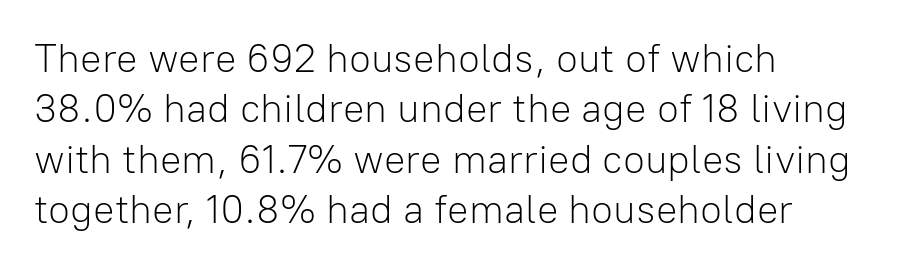
{"serif": "no", "italic": "no", "bold": "no", "weight": "light", "width": "normal", "stroke_contrast": "low", "x_height": "medium", "monospaced": "no", "underline": "no", "align": "left", "line_spacing": "normal", "line_spacing_ratio": 1.26, "letter_spacing": "normal", "letter_spacing_em": 0.0, "glyph_px": 40}
